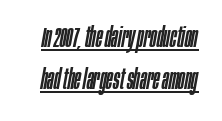
Q: Is the text italic (slanted)? A: Yes, it leans right by about 10 degrees.
Q: Is the text underlined? A: Yes.
Q: Is the spacing between letters normal or unusually wide? A: Normal.
Q: Is the spacing between lines tight, normal or loose? A: Normal.
Q: Width (condensed, normal, or wide)? A: Condensed.
Q: Stroke contrast? A: Low.
Q: x-height? A: Large.
Q: Monospaced? A: No.
